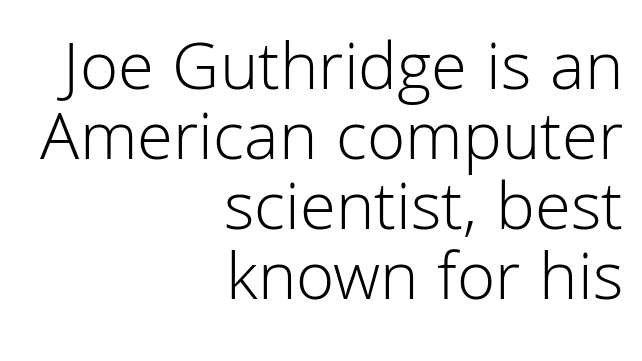
The image shows 70 px light sans-serif type, upright; set right-aligned, tight line spacing (1.0x), normal letter spacing, not underlined; low stroke contrast and a medium x-height.
